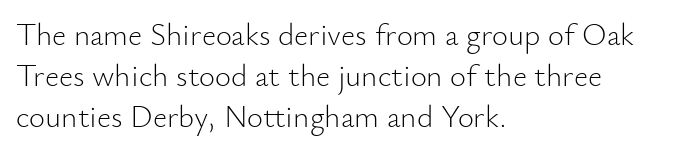
The designer went with a sans here, leaving each stem footless. Lines of text with bare space underneath. The tracking reads as untouched default to a designer's eye. The font sits on the lighter half of the weight spectrum, regular included. Each letter keeps its own natural width here, so spacing adapts to shape.
